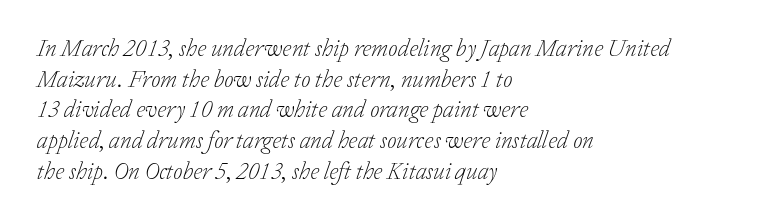
Q: Is the text bold? A: No.
Q: Is the text italic (slanted)? A: Yes, it leans right by about 20 degrees.
Q: Is the text underlined? A: No.
Q: How is the paragraph aligned? A: Left-aligned.
Q: Is the spacing between letters normal or unusually wide? A: Normal.
Q: Is the spacing between lines tight, normal or loose? A: Normal.
